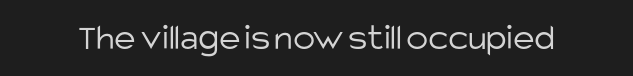
Does the lettering tilt? It doesn't — this is upright. This sample has the flowing, uneven cadence of proportional lettering. The rendering keeps characters at their native spacing. Stem width sits at or under what a default text font uses. The foot of each line stays bare and open. Serif or sans? Sans — the stroke terminals are bare.
